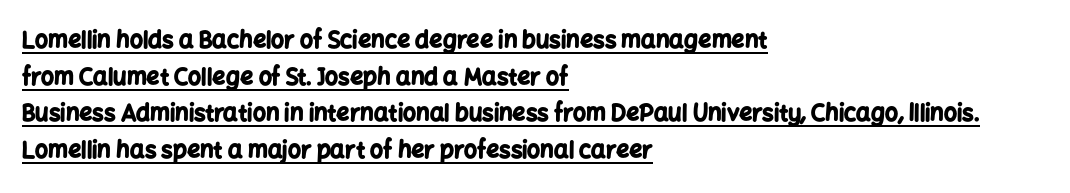
The image shows 23 px bold type, upright; set left-aligned, normal line spacing (1.59x), normal letter spacing, underlined.
